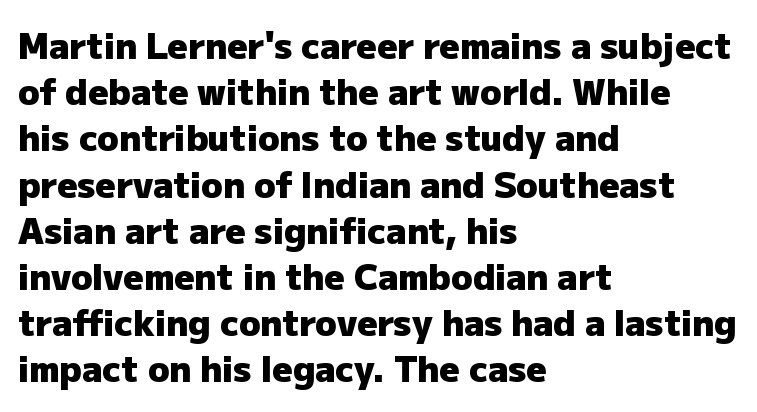
{"serif": "no", "italic": "no", "bold": "yes", "weight": "heavy", "width": "normal", "stroke_contrast": "low", "x_height": "medium", "monospaced": "no", "underline": "no", "align": "left", "line_spacing": "normal", "line_spacing_ratio": 1.32, "letter_spacing": "normal", "letter_spacing_em": 0.0, "glyph_px": 35}
